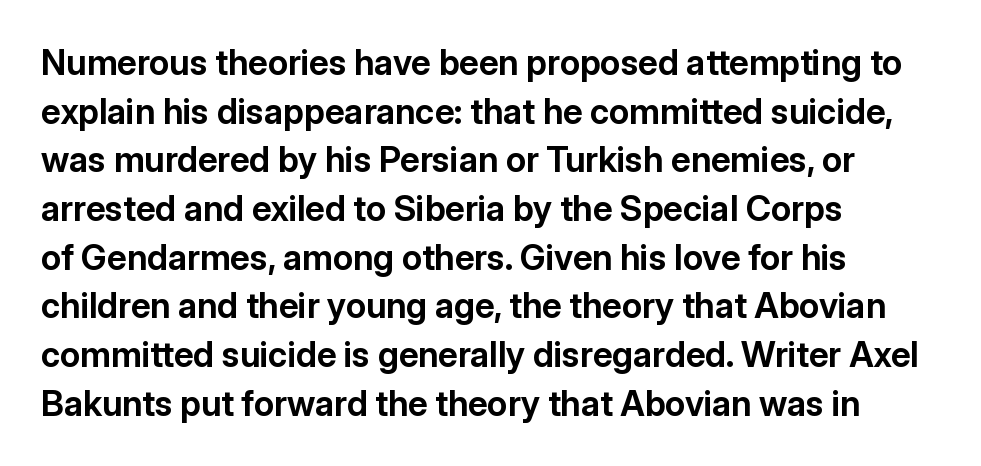
The letters sit at their default tracking, neither squeezed nor spread. The lines sit at an ordinary, default distance from one another. On the weight axis this lands at bold, roughly 700. The characters display no serif detailing; their extremities are plain. Character widths vary here, with narrow letters taking less room than wide ones. When letters stand straight like this, we call the style roman or upright.
